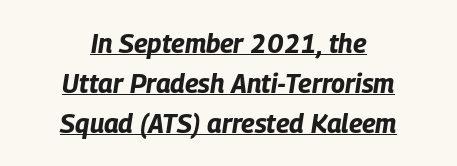
{"italic": "yes", "lean": "right", "slant_degrees": 9, "bold": "yes", "underline": "yes", "align": "center", "line_spacing": "normal", "line_spacing_ratio": 1.53, "letter_spacing": "normal", "letter_spacing_em": 0.0, "glyph_px": 26}
